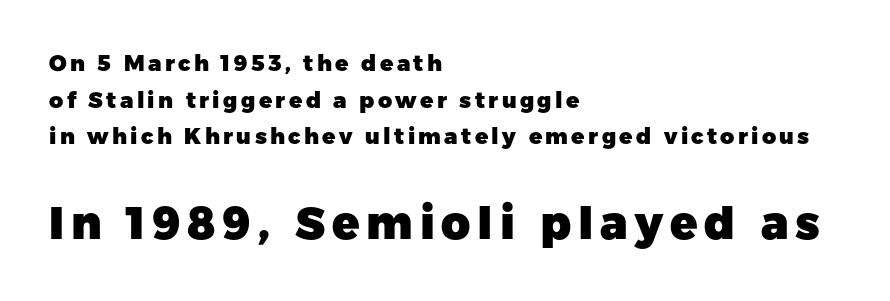
Spacing verdict: proportional, widths tailored to each character. It's the straight-up-and-down kind of type. This sample uses a sans-serif face. Just letters on the line, the space beneath them empty.
